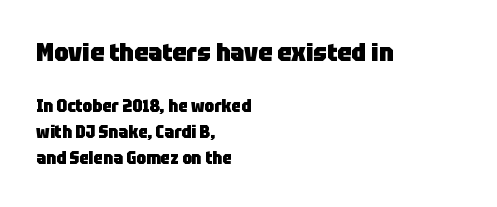
Q: Is the text bold? A: Yes.
Q: Is the text italic (slanted)? A: No, it is upright.
Q: Is the text underlined? A: No.
Q: How is the paragraph aligned? A: Left-aligned.
Q: Is the spacing between letters normal or unusually wide? A: Normal.
Q: Is the spacing between lines tight, normal or loose? A: Normal.
Q: Which block of text is set in a larger size, the first (top) or the second (bottom)? A: The first (top) one.
